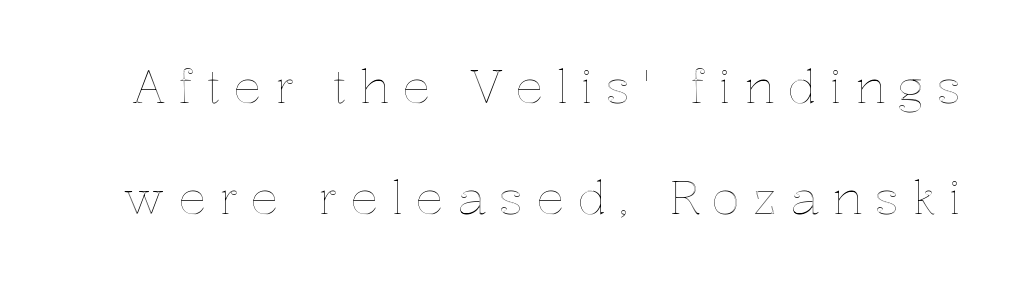
The image shows 47 px text type, upright; set loose line spacing (2.36x), unusually wide letter spacing (+0.27 em), not underlined; a medium x-height.
